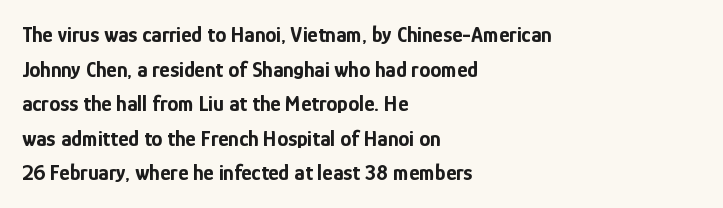
{"italic": "no", "bold": "yes", "underline": "no", "align": "left", "line_spacing": "normal", "line_spacing_ratio": 1.57, "letter_spacing": "normal", "letter_spacing_em": 0.0, "glyph_px": 22}
